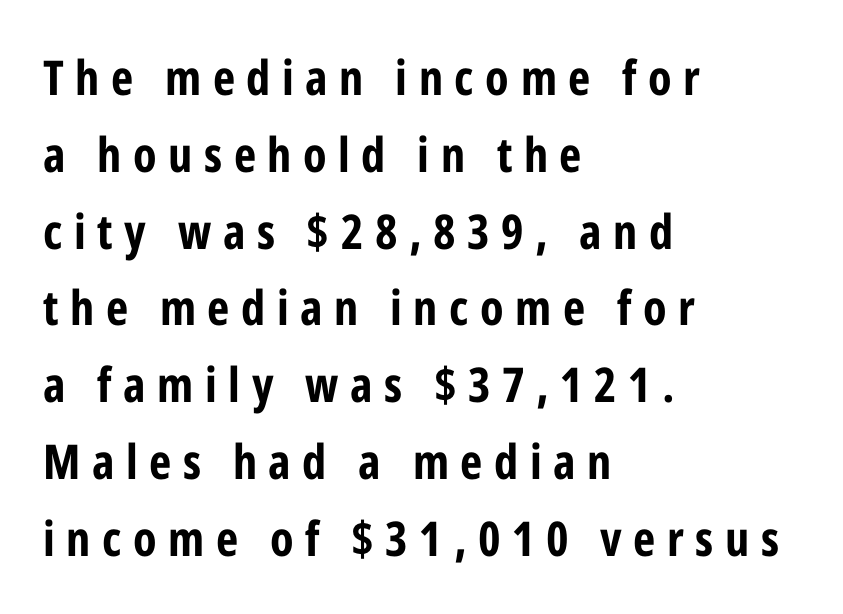
The image shows 48 px bold, condensed sans-serif type, upright; set left-aligned, normal line spacing (1.6x), unusually wide letter spacing (+0.24 em), not underlined; low stroke contrast and a medium x-height.
